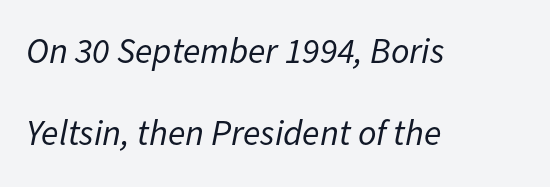
Q: Is the text bold? A: No.
Q: Is the text italic (slanted)? A: Yes, it leans right by about 11 degrees.
Q: Is the text underlined? A: No.
Q: How is the paragraph aligned? A: Left-aligned.
Q: Is the spacing between letters normal or unusually wide? A: Normal.
Q: Is the spacing between lines tight, normal or loose? A: Loose.
Q: Width (condensed, normal, or wide)? A: Normal.
Q: Stroke contrast? A: Low.
Q: x-height? A: Medium.
Q: Monospaced? A: No.
